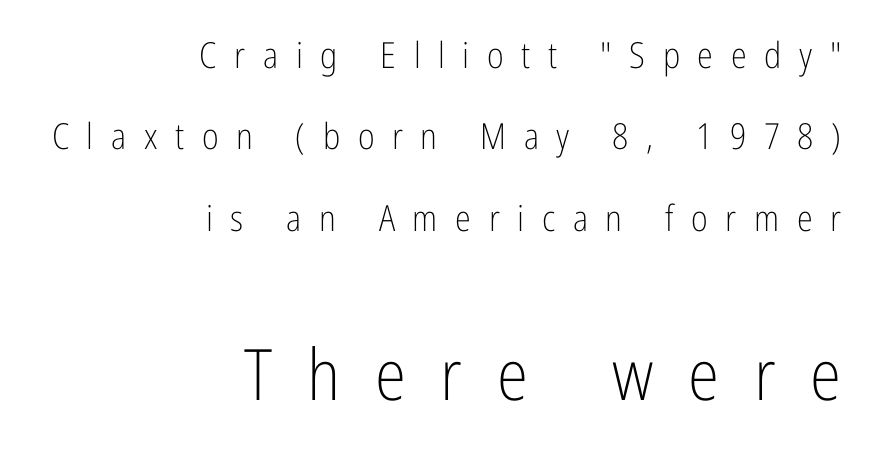
{"serif": "no", "italic": "no", "bold": "no", "weight": "light", "width": "condensed", "stroke_contrast": "low", "x_height": "medium", "monospaced": "no", "underline": "no", "align": "right", "line_spacing": "loose", "line_spacing_ratio": 2.26, "letter_spacing": "wide", "letter_spacing_em": 0.49, "larger_block": "second", "size_ratio": 1.97, "glyph_px": 71}
